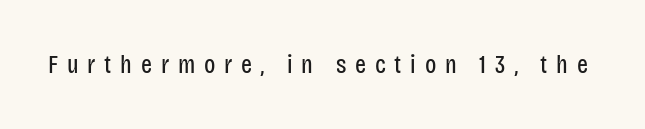
The image shows 26 px text type, upright; set unusually wide letter spacing (+0.34 em), not underlined.
